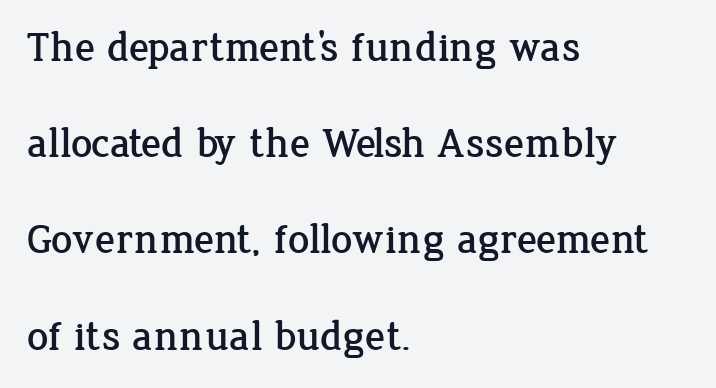
{"serif": "yes", "italic": "no", "width": "normal", "stroke_contrast": "low", "x_height": "medium", "monospaced": "no", "underline": "no", "align": "left", "line_spacing": "loose", "line_spacing_ratio": 2.29, "letter_spacing": "normal", "letter_spacing_em": 0.0, "glyph_px": 42}
